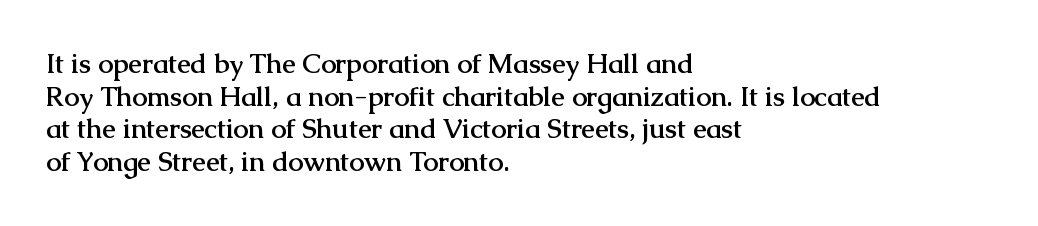
The glyphs are unaccompanied by any horizontal stroke below them. The passage shown is emphatically bold. The lettering holds an erect, upright posture throughout. Here the glyphs are tracked normally, forming tight word shapes.
